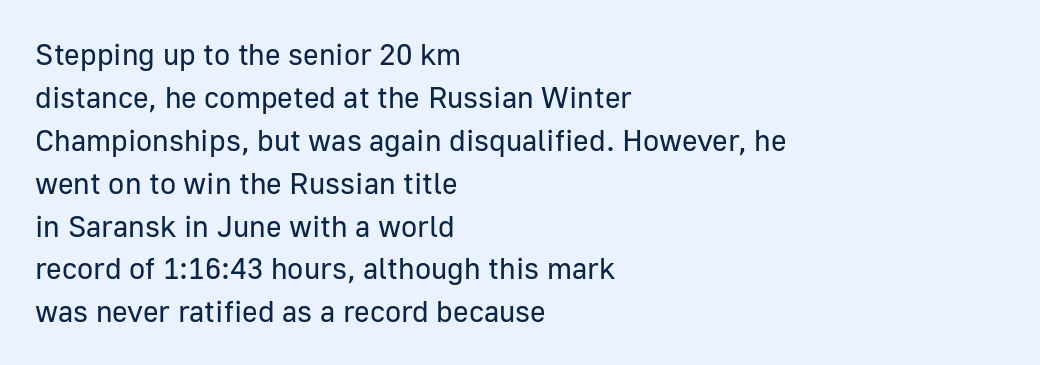
Q: Is the text bold? A: No.
Q: Is the text italic (slanted)? A: No, it is upright.
Q: Is the typeface a serif or a sans-serif typeface? A: Sans-serif.
Q: Is the text underlined? A: No.
Q: How is the paragraph aligned? A: Left-aligned.
Q: Is the spacing between letters normal or unusually wide? A: Normal.
Q: Is the spacing between lines tight, normal or loose? A: Normal.
Q: Width (condensed, normal, or wide)? A: Normal.
Q: Stroke contrast? A: Low.
Q: x-height? A: Medium.
Q: Monospaced? A: No.
